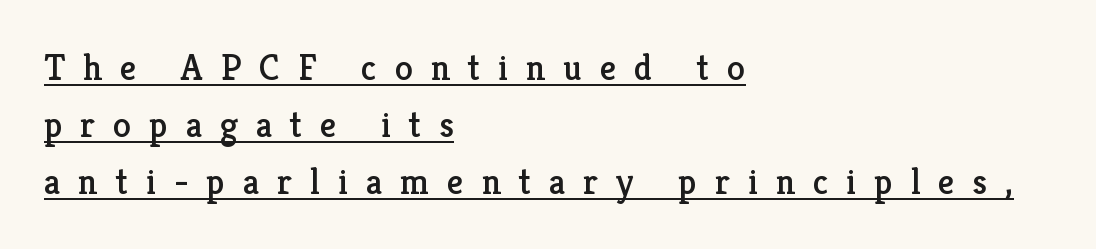
The image shows 36 px serif type, upright; set left-aligned, normal line spacing (1.58x), unusually wide letter spacing (+0.5 em), underlined; low stroke contrast and a medium x-height.
